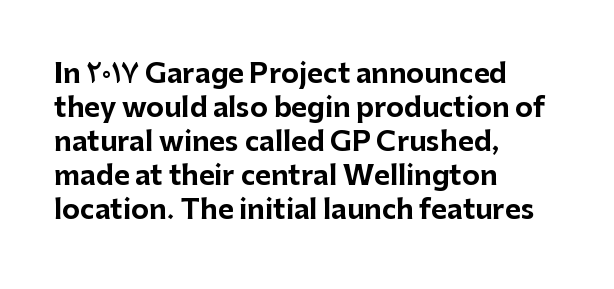
Does the weight exceed regular? Yes, all the way to bold. Short note: letters normally spaced. The space beneath each line is pristine and unruled. The typesetter chose a ragged-right arrangement here. Posture: vertical. The passage shown stacks its lines at a standard gap.
